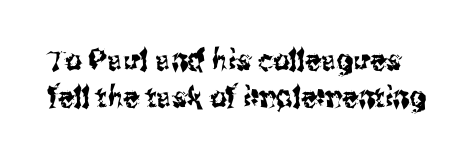
Q: Is the text italic (slanted)? A: No, it is upright.
Q: Is the typeface a serif or a sans-serif typeface? A: Sans-serif.
Q: Is the text underlined? A: No.
Q: Is the spacing between letters normal or unusually wide? A: Normal.
Q: Is the spacing between lines tight, normal or loose? A: Normal.
Q: Width (condensed, normal, or wide)? A: Condensed.
Q: Stroke contrast? A: Medium.
Q: x-height? A: Medium.
Q: Monospaced? A: No.
